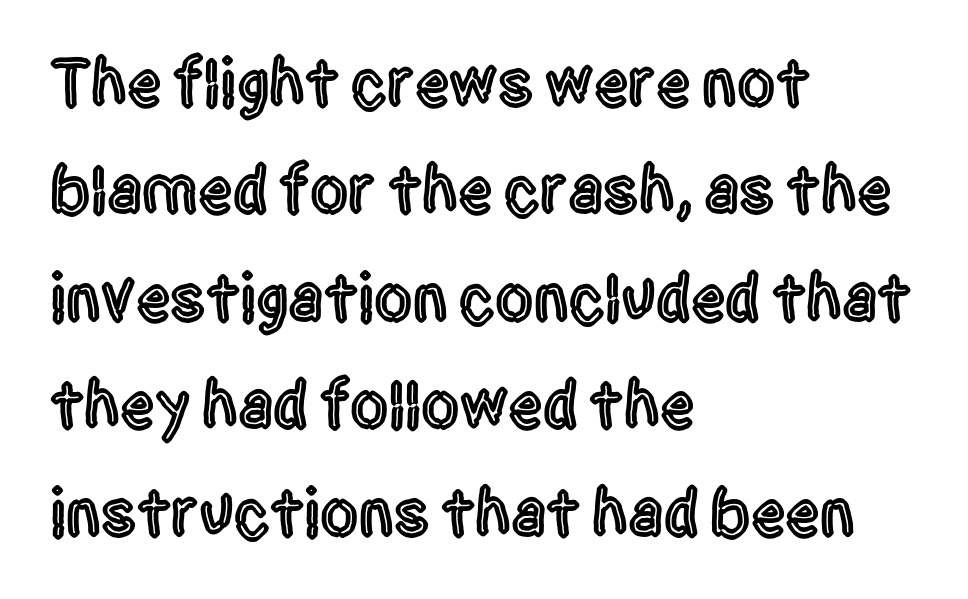
Words float on clear page, feet unadorned. The lines sit at an ordinary, default distance from one another. These lines keep a tight, regular rhythm from letter to letter. Is this a fixed-width face? No — the glyphs have proportional, varying widths. Posture: upright roman. The face used here is a sans, in the tradition of grotesques and geometrics.
